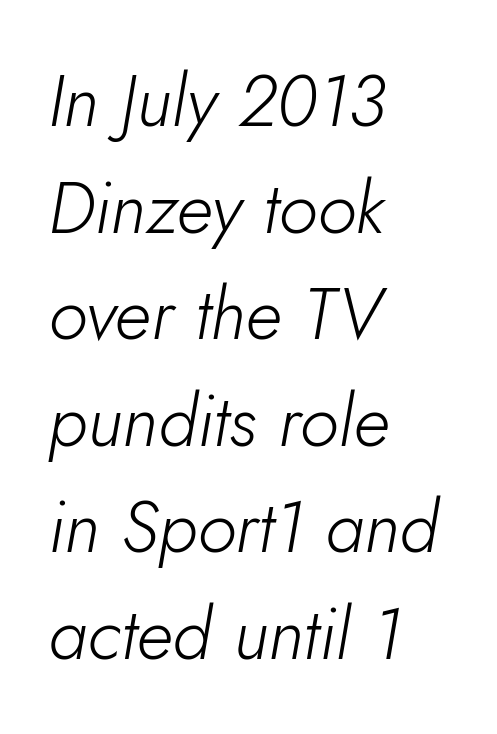
The image shows 72 px light type, italic (leaning right); set left-aligned, normal line spacing (1.48x), normal letter spacing, not underlined; low stroke contrast and a small x-height.
